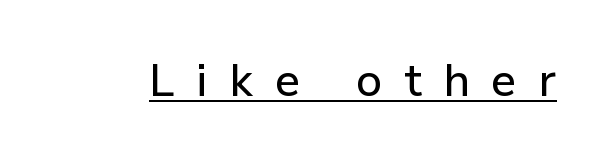
Check the space under the baseline: a stroke is drawn there. Proportional: the letters do not fall into vertical columns. Between one letter and the next there's a generous, obvious gap. When letters stand straight like this, we call the style roman or upright. Regarding serifs, this sample does without them.
